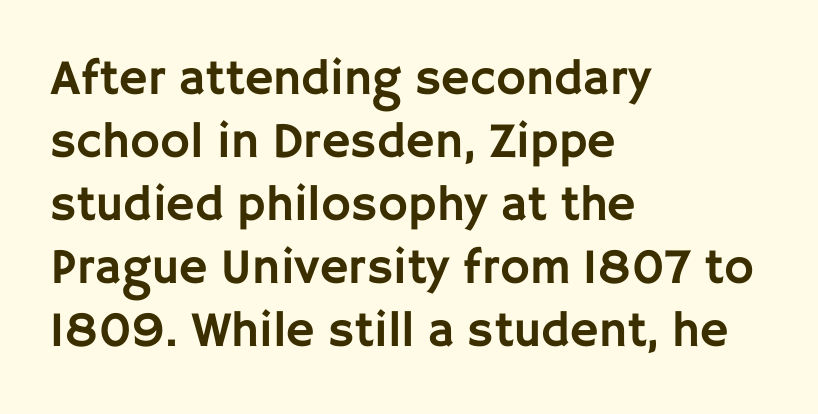
The image shows 50 px sans-serif type, upright; set left-aligned, normal line spacing (1.26x), normal letter spacing, not underlined; low stroke contrast and a large x-height.
